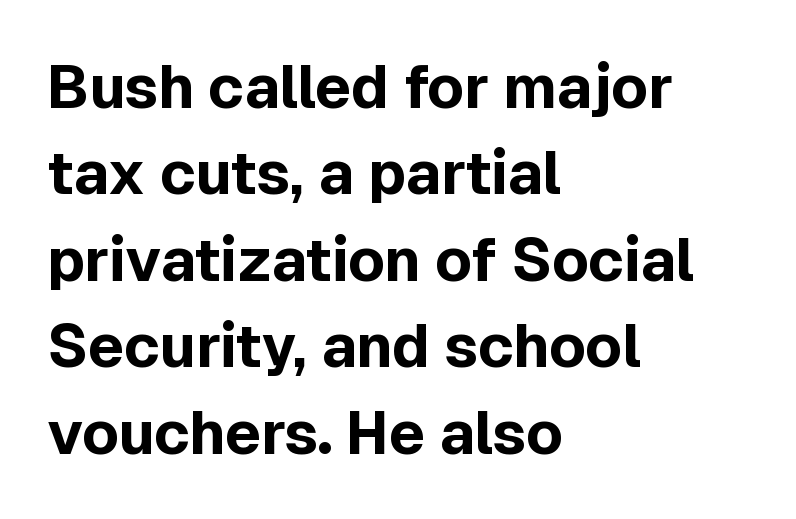
The image shows 60 px bold sans-serif type, upright; set left-aligned, normal line spacing (1.44x), normal letter spacing, not underlined; a medium x-height.
